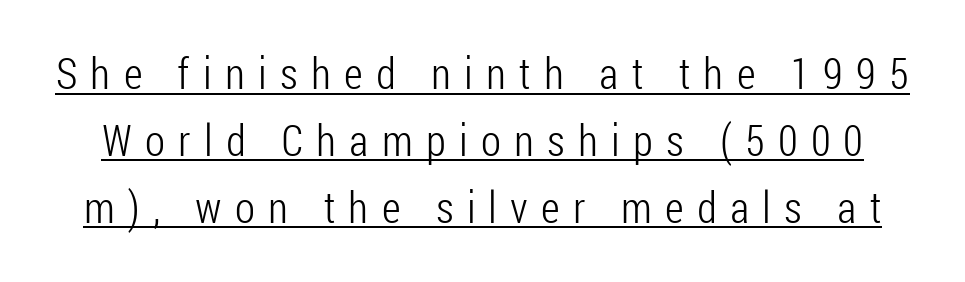
The image shows 44 px light, condensed sans-serif type, upright; set normal line spacing (1.52x), unusually wide letter spacing (+0.3 em), underlined; low stroke contrast and a medium x-height.
